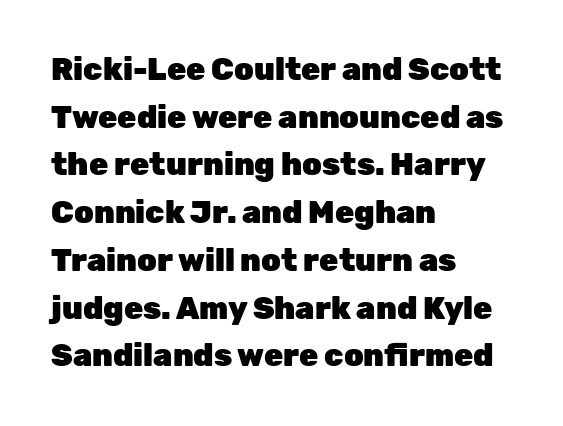
Q: Is the text bold? A: Yes.
Q: Is the text italic (slanted)? A: No, it is upright.
Q: Is the typeface a serif or a sans-serif typeface? A: Sans-serif.
Q: Is the text underlined? A: No.
Q: How is the paragraph aligned? A: Left-aligned.
Q: Is the spacing between letters normal or unusually wide? A: Normal.
Q: Is the spacing between lines tight, normal or loose? A: Normal.
Q: Width (condensed, normal, or wide)? A: Normal.
Q: Stroke contrast? A: Low.
Q: x-height? A: Medium.
Q: Monospaced? A: No.
